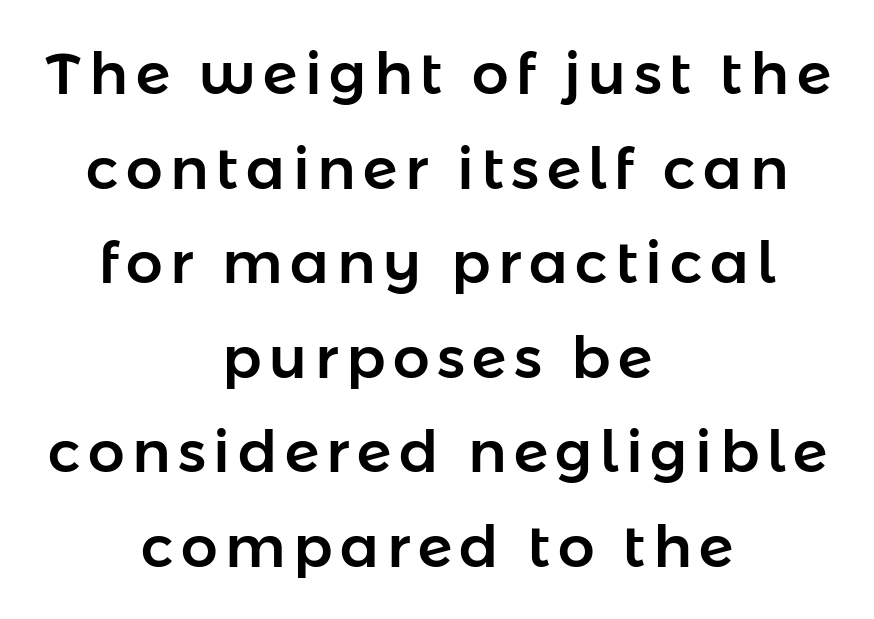
The typesetter chose a symmetrical, centered arrangement here. This sample uses a sans-serif face. The rendering uses natural spacing where letterforms have individual widths. Leading: standard.
